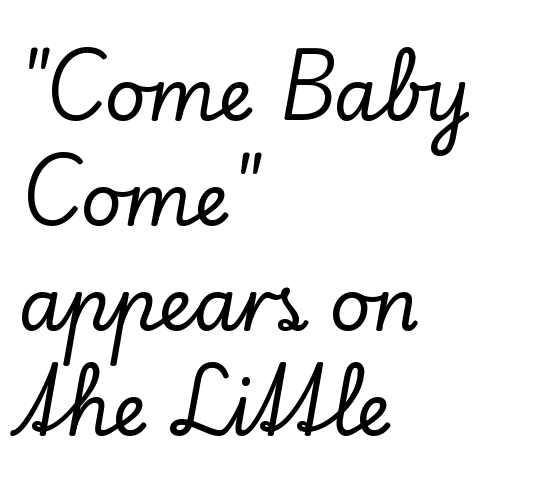
The image shows 72 px serif type; set left-aligned, normal line spacing (1.46x), normal letter spacing, not underlined; low stroke contrast and a small x-height.
